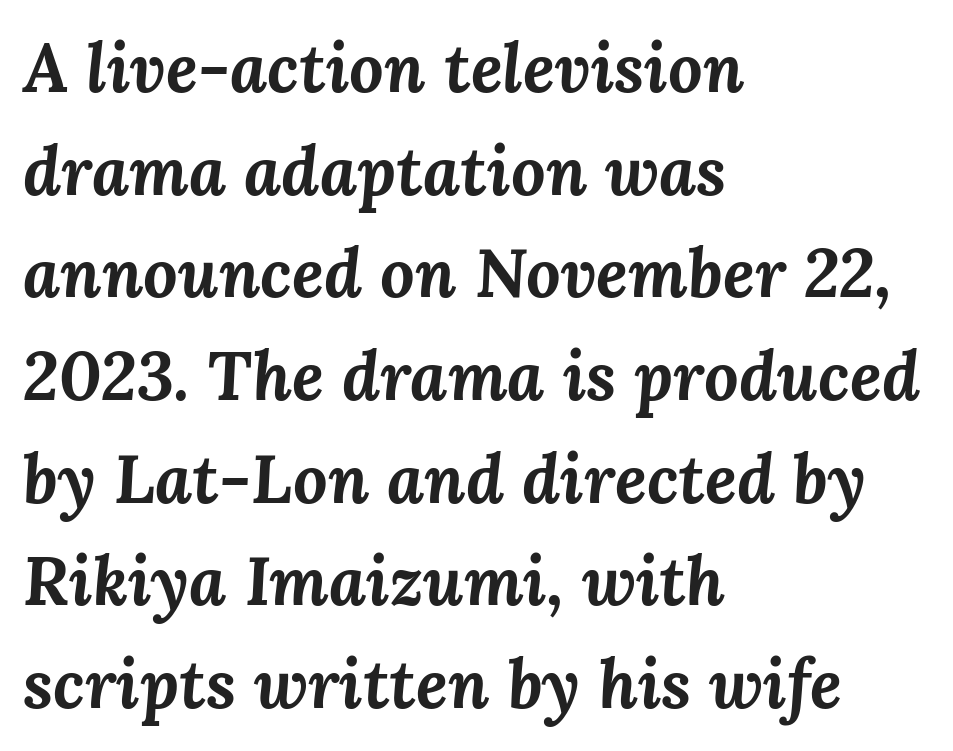
The image shows 68 px bold type, italic (leaning right); set left-aligned, normal line spacing (1.51x), normal letter spacing, not underlined; medium stroke contrast and a medium x-height.
